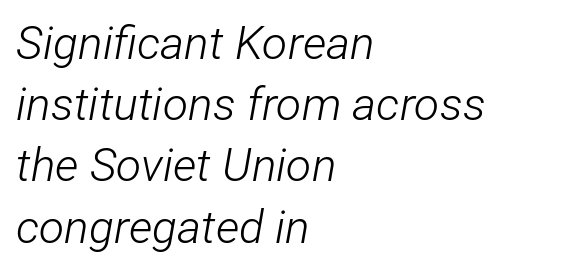
The image shows 46 px light, condensed type, italic (leaning right); set left-aligned, normal line spacing (1.33x), normal letter spacing, not underlined; low stroke contrast and a medium x-height.
